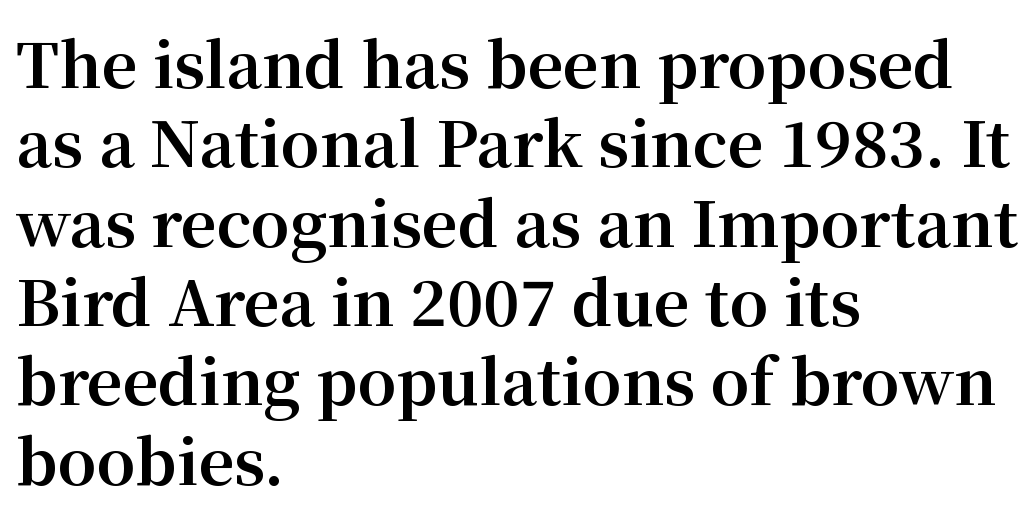
Q: Is the text bold? A: Yes.
Q: Is the text italic (slanted)? A: No, it is upright.
Q: Is the typeface a serif or a sans-serif typeface? A: Serif.
Q: Is the text underlined? A: No.
Q: How is the paragraph aligned? A: Left-aligned.
Q: Is the spacing between letters normal or unusually wide? A: Normal.
Q: Is the spacing between lines tight, normal or loose? A: Normal.
Q: Width (condensed, normal, or wide)? A: Normal.
Q: Stroke contrast? A: Medium.
Q: x-height? A: Medium.
Q: Monospaced? A: No.
